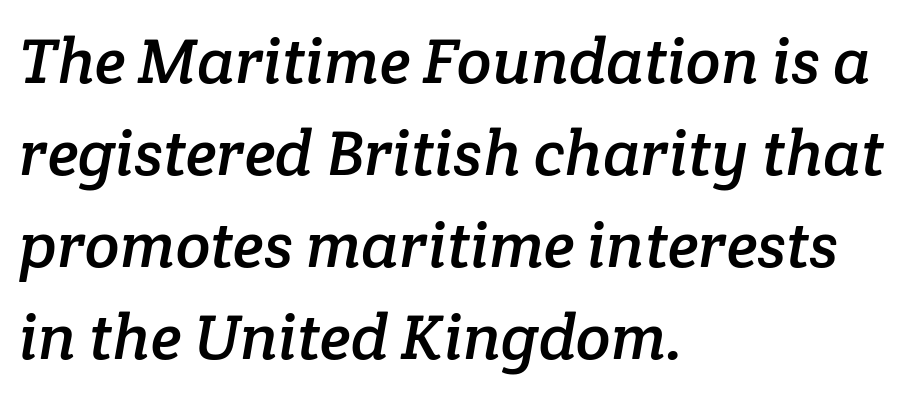
{"serif": "yes", "width": "normal", "stroke_contrast": "low", "x_height": "medium", "monospaced": "no", "underline": "no", "align": "left", "line_spacing": "normal", "line_spacing_ratio": 1.44, "letter_spacing": "normal", "letter_spacing_em": 0.0, "glyph_px": 64}
